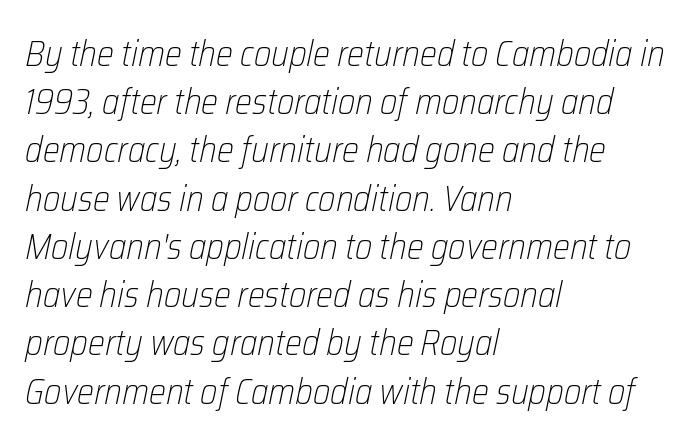
{"italic": "yes", "lean": "right", "slant_degrees": 12, "bold": "no", "weight": "light", "width": "condensed", "stroke_contrast": "low", "x_height": "medium", "monospaced": "no", "underline": "no", "align": "left", "line_spacing": "normal", "line_spacing_ratio": 1.34, "letter_spacing": "normal", "letter_spacing_em": 0.0, "glyph_px": 36}
